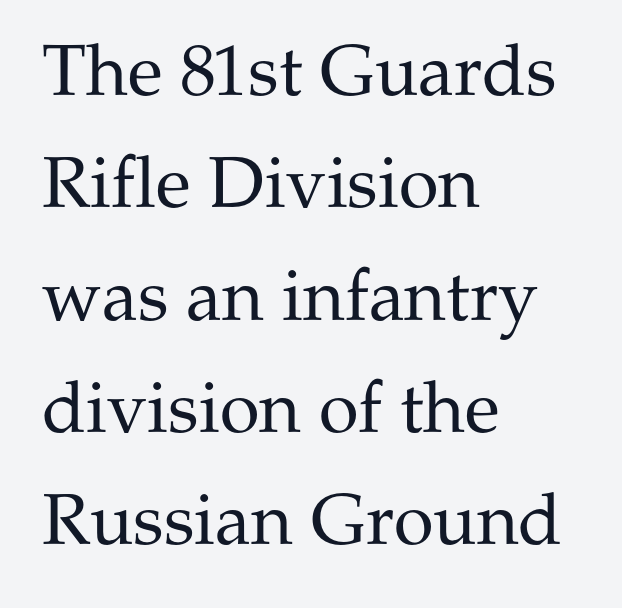
Q: Is the text bold? A: No.
Q: Is the text italic (slanted)? A: No, it is upright.
Q: Is the typeface a serif or a sans-serif typeface? A: Serif.
Q: Is the text underlined? A: No.
Q: How is the paragraph aligned? A: Left-aligned.
Q: Is the spacing between letters normal or unusually wide? A: Normal.
Q: Is the spacing between lines tight, normal or loose? A: Normal.
Q: Width (condensed, normal, or wide)? A: Normal.
Q: Stroke contrast? A: Medium.
Q: x-height? A: Medium.
Q: Monospaced? A: No.
